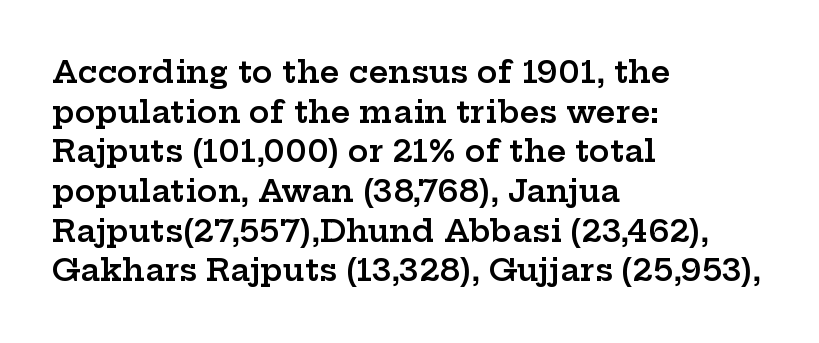
Left-aligned paragraph, ragged on the right. Observe the ordinary spacing: letters are neighbours, not strangers. Varying glyph widths throughout — classic text-font behaviour. No italicization has been applied; the sample stays upright.
